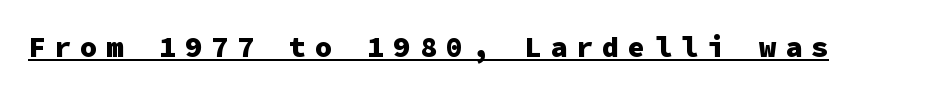
Q: Is the text bold? A: Yes.
Q: Is the text italic (slanted)? A: No, it is upright.
Q: Is the typeface a serif or a sans-serif typeface? A: Sans-serif.
Q: Is the text underlined? A: Yes.
Q: Is the spacing between letters normal or unusually wide? A: Unusually wide.
Q: Width (condensed, normal, or wide)? A: Normal.
Q: Stroke contrast? A: Low.
Q: x-height? A: Medium.
Q: Monospaced? A: Yes.
